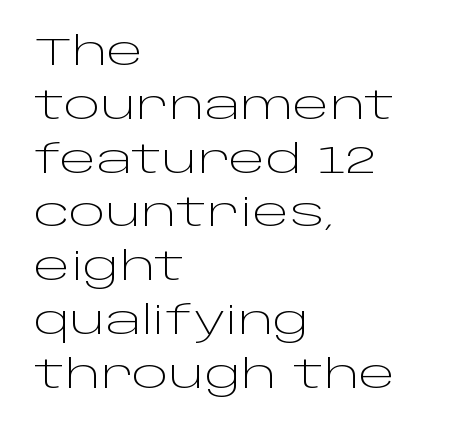
No chunkiness to these letters — they're not bold. The rendering shows plain stroke endings on the letterforms — a sans-serif design. Anything drawn beneath the words? Only blank space. The typography opts for an upright posture over an oblique one. The rendering keeps characters at their native spacing.
